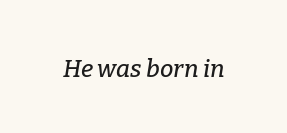
Q: Is the text italic (slanted)? A: Yes, it leans right by about 9 degrees.
Q: Is the text underlined? A: No.
Q: Is the spacing between letters normal or unusually wide? A: Normal.
